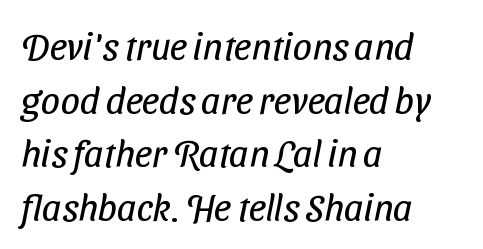
Q: Is the text bold? A: No.
Q: Is the typeface a serif or a sans-serif typeface? A: Sans-serif.
Q: Is the text underlined? A: No.
Q: How is the paragraph aligned? A: Left-aligned.
Q: Is the spacing between letters normal or unusually wide? A: Normal.
Q: Is the spacing between lines tight, normal or loose? A: Normal.
Q: Width (condensed, normal, or wide)? A: Condensed.
Q: Stroke contrast? A: Low.
Q: x-height? A: Medium.
Q: Monospaced? A: No.
